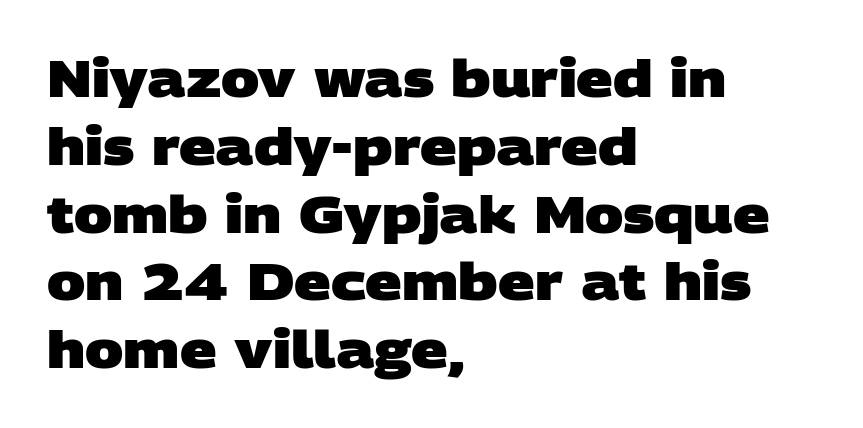
{"serif": "no", "bold": "yes", "weight": "heavy", "width": "wide", "stroke_contrast": "low", "x_height": "large", "monospaced": "no", "underline": "no", "align": "left", "line_spacing": "normal", "line_spacing_ratio": 1.33, "letter_spacing": "normal", "letter_spacing_em": 0.0, "glyph_px": 51}
